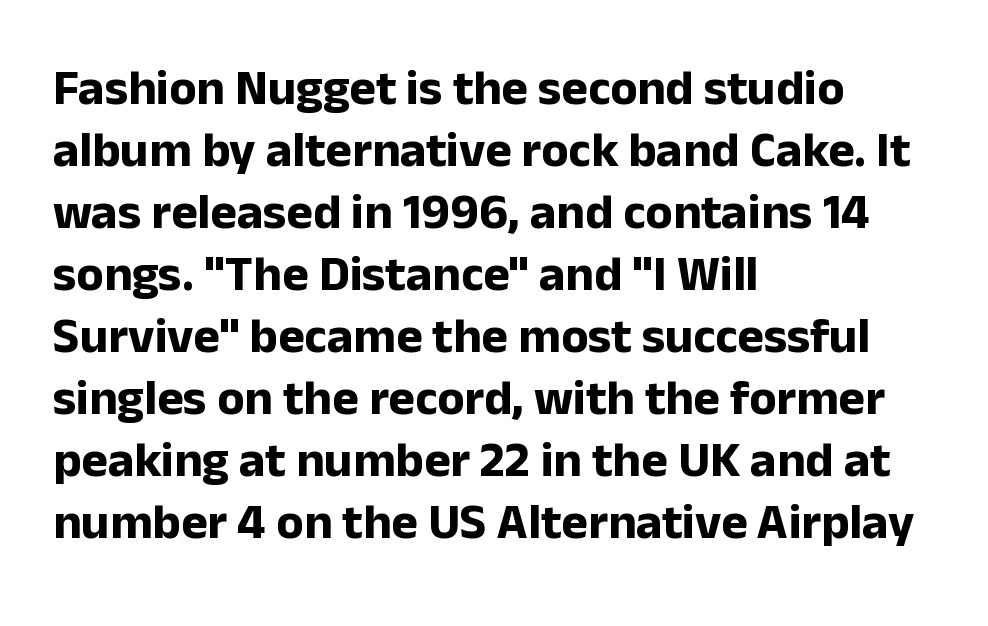
Q: Is the text bold? A: Yes.
Q: Is the text italic (slanted)? A: No, it is upright.
Q: Is the typeface a serif or a sans-serif typeface? A: Sans-serif.
Q: Is the text underlined? A: No.
Q: How is the paragraph aligned? A: Left-aligned.
Q: Is the spacing between letters normal or unusually wide? A: Normal.
Q: Width (condensed, normal, or wide)? A: Normal.
Q: Stroke contrast? A: Low.
Q: x-height? A: Medium.
Q: Monospaced? A: No.
